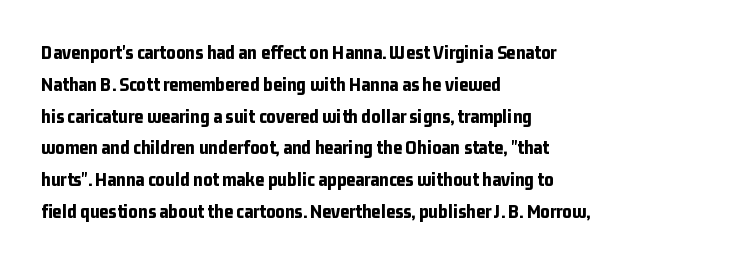
The image shows 20 px bold type, upright; set left-aligned, normal line spacing (1.59x), normal letter spacing, not underlined.
